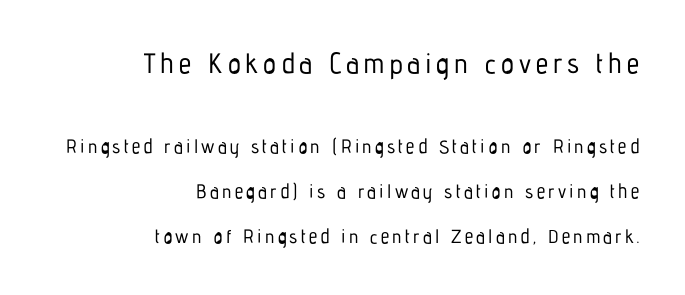
Q: Is the text italic (slanted)? A: No, it is upright.
Q: Is the typeface a serif or a sans-serif typeface? A: Sans-serif.
Q: Is the text underlined? A: No.
Q: How is the paragraph aligned? A: Right-aligned.
Q: Is the spacing between lines tight, normal or loose? A: Loose.
Q: Which block of text is set in a larger size, the first (top) or the second (bottom)? A: The first (top) one.
Q: Width (condensed, normal, or wide)? A: Condensed.
Q: Stroke contrast? A: Low.
Q: x-height? A: Medium.
Q: Monospaced? A: No.
